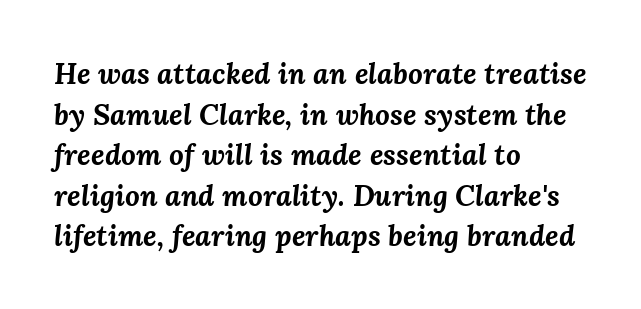
Looks like regular typesetting: each glyph gets only the width it needs. Teacher's note: observe the even left margin — that is flush-left alignment. This sample keeps an unexceptional amount of space between lines. A typesetter would call this zero additional tracking. Heft: maximum for text — a bold.
